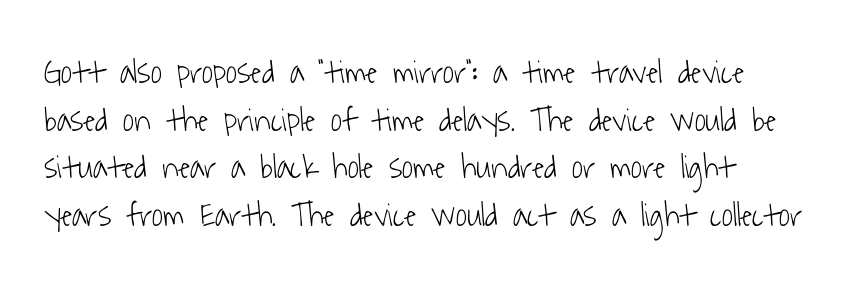
{"serif": "no", "bold": "no", "weight": "light", "width": "condensed", "stroke_contrast": "low", "x_height": "medium", "monospaced": "no", "underline": "no", "line_spacing": "normal", "line_spacing_ratio": 1.4, "letter_spacing": "normal", "letter_spacing_em": 0.0, "glyph_px": 34}
